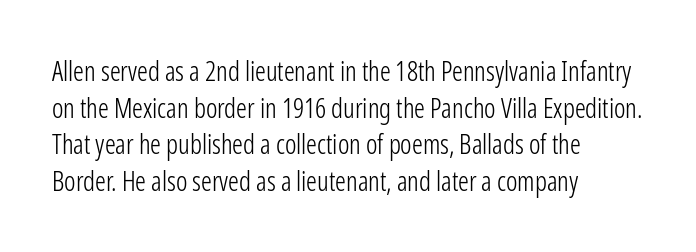
{"italic": "no", "bold": "no", "underline": "no", "align": "left", "line_spacing": "normal", "line_spacing_ratio": 1.36, "letter_spacing": "normal", "letter_spacing_em": 0.0, "glyph_px": 27}
